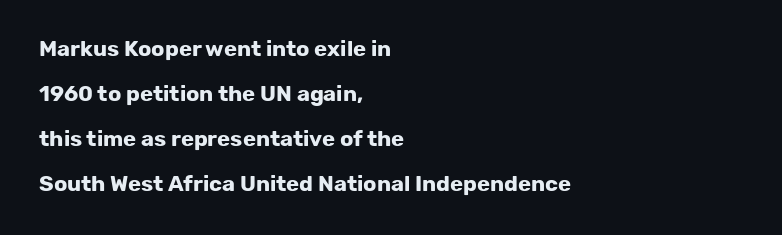
{"italic": "no", "bold": "yes", "underline": "no", "align": "left", "line_spacing": "loose", "line_spacing_ratio": 2.04, "letter_spacing": "normal", "letter_spacing_em": 0.0, "glyph_px": 22}
